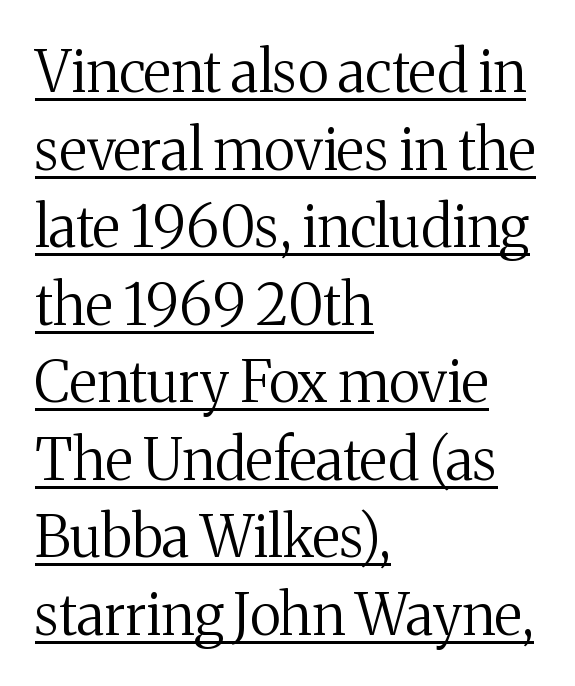
Q: Is the text bold? A: No.
Q: Is the text italic (slanted)? A: No, it is upright.
Q: Is the typeface a serif or a sans-serif typeface? A: Serif.
Q: Is the text underlined? A: Yes.
Q: How is the paragraph aligned? A: Left-aligned.
Q: Is the spacing between letters normal or unusually wide? A: Normal.
Q: Is the spacing between lines tight, normal or loose? A: Normal.
Q: Width (condensed, normal, or wide)? A: Normal.
Q: Stroke contrast? A: Medium.
Q: x-height? A: Medium.
Q: Monospaced? A: No.
